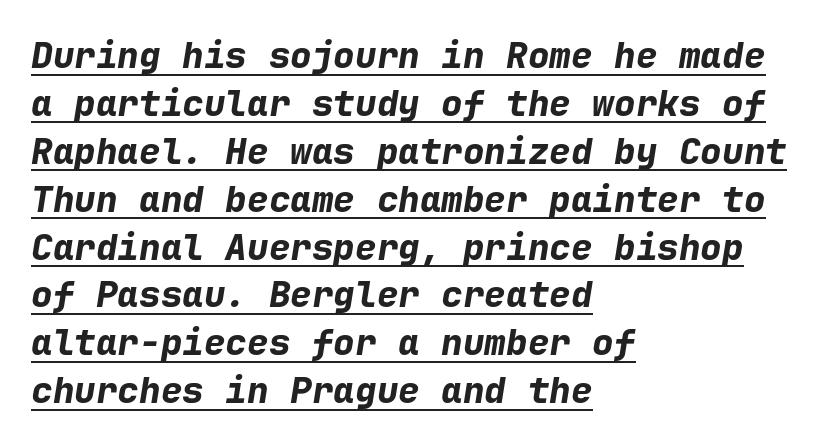
No extra tracking has been applied to these lines. Notice how thick the strokes are: this is what a full bold looks like. The axis of the letterforms is tilted away from vertical. Each letter, wide or thin by design, is forced into the same width here.
